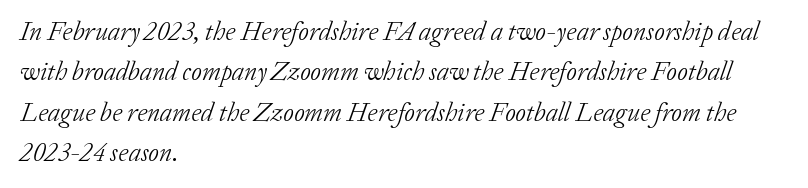
{"italic": "yes", "lean": "right", "slant_degrees": 20, "bold": "no", "underline": "no", "align": "left", "line_spacing": "normal", "line_spacing_ratio": 1.55, "letter_spacing": "normal", "letter_spacing_em": 0.0, "glyph_px": 26}
